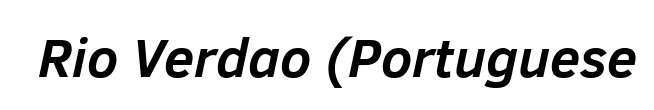
{"italic": "yes", "lean": "right", "slant_degrees": 12, "bold": "yes", "weight": "semibold", "width": "normal", "stroke_contrast": "low", "x_height": "medium", "monospaced": "no", "underline": "no", "letter_spacing": "normal", "letter_spacing_em": 0.0, "glyph_px": 55}
